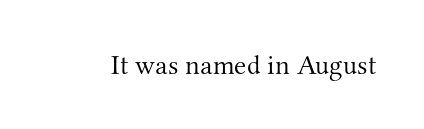
Characters follow at the spacing the type designer built in. Unmarked baselines from the first word to the last. The letters advance in unequal steps, a hallmark of proportional type. Tall strokes in this sample are plumb rather than angled. Is this a heavy cut? Hardly; it is regular or lighter.
